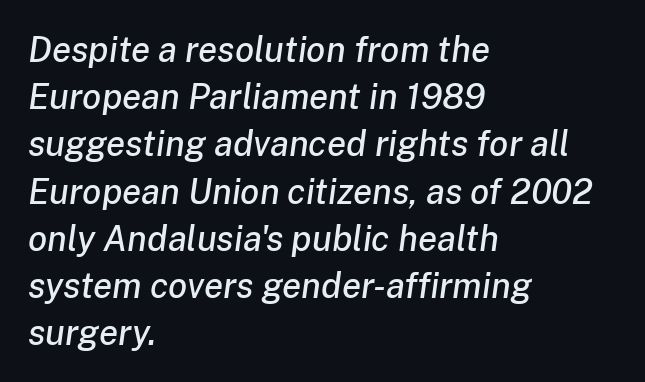
The image shows 35 px text type, italic (leaning right); set left-aligned, normal line spacing (1.35x), normal letter spacing, not underlined; low stroke contrast and a medium x-height.
